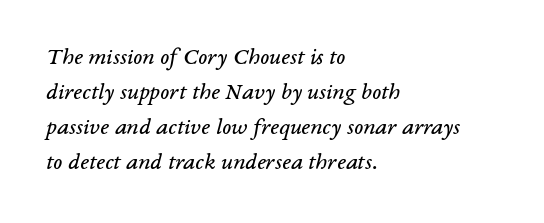
The string is rendered with underlining switched off. Left-aligned paragraph, ragged on the right. Vertical stems look standard width or narrower in stroke. These lines keep a tight, regular rhythm from letter to letter. The face used here has a pronounced slope to its letters. The lines sit at an ordinary, default distance from one another.
